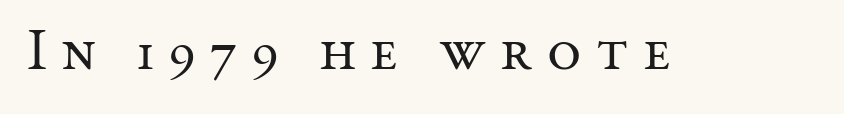
Stroke thickness stays within the range of a standard reading face or lighter. This sample has the flowing, uneven cadence of proportional lettering. Check under the words: just untouched page. This rendering employs a face with finishing strokes, i.e., a serif. Observe the wide spacing: letters keep a clear distance from each other.
